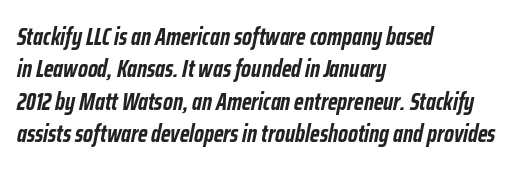
Q: Is the text bold? A: Yes.
Q: Is the text italic (slanted)? A: Yes, it leans right by about 12 degrees.
Q: Is the text underlined? A: No.
Q: How is the paragraph aligned? A: Left-aligned.
Q: Is the spacing between letters normal or unusually wide? A: Normal.
Q: Is the spacing between lines tight, normal or loose? A: Normal.
